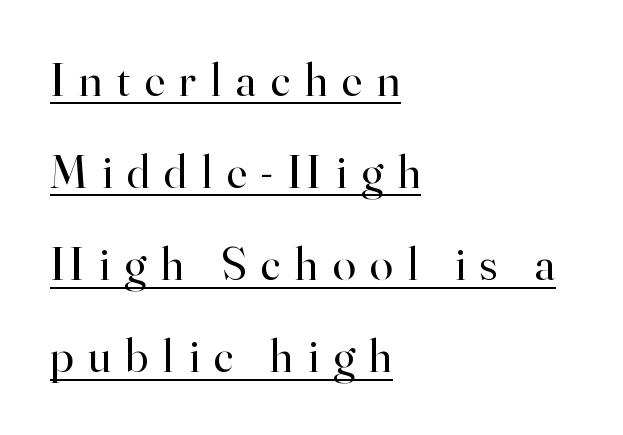
How would I describe the line gaps? Wide and relaxed. This is underlined copy, the kind a proofreader might mark for attention. It's the straight-up-and-down kind of type. Do the characters align in a grid? No, the font is proportional.
